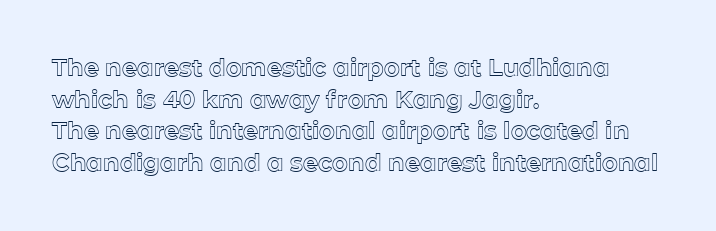
Q: Is the text italic (slanted)? A: No, it is upright.
Q: Is the text underlined? A: No.
Q: How is the paragraph aligned? A: Left-aligned.
Q: Is the spacing between letters normal or unusually wide? A: Normal.
Q: Is the spacing between lines tight, normal or loose? A: Normal.
